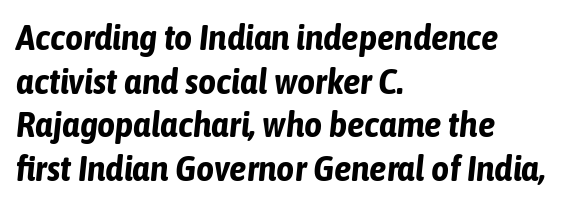
Q: Is the text bold? A: Yes.
Q: Is the text italic (slanted)? A: Yes, it leans right by about 6 degrees.
Q: Is the text underlined? A: No.
Q: How is the paragraph aligned? A: Left-aligned.
Q: Is the spacing between letters normal or unusually wide? A: Normal.
Q: Is the spacing between lines tight, normal or loose? A: Normal.
Q: Width (condensed, normal, or wide)? A: Condensed.
Q: Stroke contrast? A: Low.
Q: x-height? A: Medium.
Q: Monospaced? A: No.
